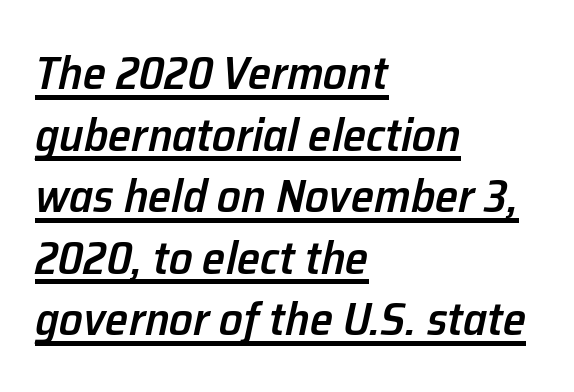
Q: Is the text bold? A: Semi-bold.
Q: Is the text italic (slanted)? A: Yes, it leans right by about 12 degrees.
Q: Is the text underlined? A: Yes.
Q: How is the paragraph aligned? A: Left-aligned.
Q: Is the spacing between letters normal or unusually wide? A: Normal.
Q: Is the spacing between lines tight, normal or loose? A: Normal.
Q: Width (condensed, normal, or wide)? A: Normal.
Q: Stroke contrast? A: Low.
Q: x-height? A: Medium.
Q: Monospaced? A: No.
